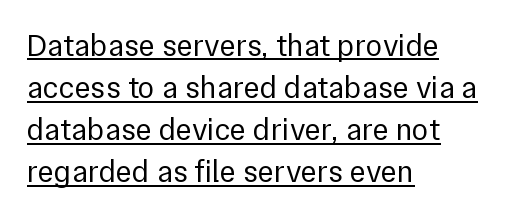
{"serif": "no", "italic": "no", "bold": "no", "weight": "regular", "width": "normal", "stroke_contrast": "low", "x_height": "medium", "monospaced": "no", "underline": "yes", "align": "left", "line_spacing": "normal", "line_spacing_ratio": 1.36, "letter_spacing": "normal", "letter_spacing_em": 0.0, "glyph_px": 31}
